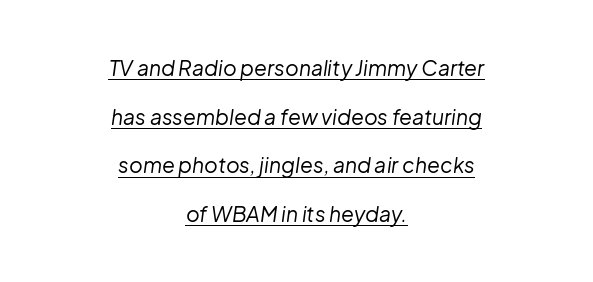
This is oblique type, the kind used for emphasis or titles. A rule runs beneath these lines of type. No extra tracking has been applied to these lines. The letters look calm and open, with moderate or lighter stems.
